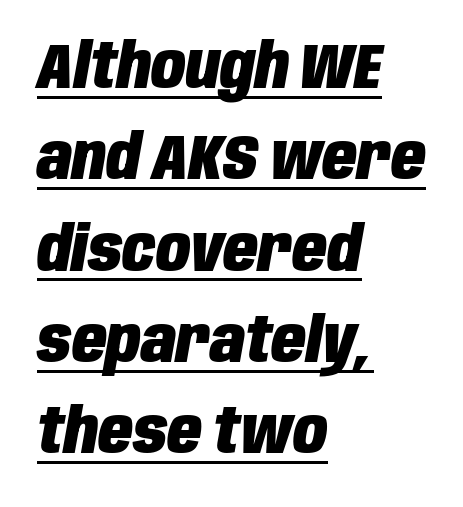
Q: Is the text bold? A: Yes.
Q: Is the text italic (slanted)? A: Yes, it leans right by about 10 degrees.
Q: Is the text underlined? A: Yes.
Q: How is the paragraph aligned? A: Left-aligned.
Q: Is the spacing between letters normal or unusually wide? A: Normal.
Q: Is the spacing between lines tight, normal or loose? A: Normal.
Q: Width (condensed, normal, or wide)? A: Condensed.
Q: Stroke contrast? A: Low.
Q: x-height? A: Large.
Q: Monospaced? A: No.
